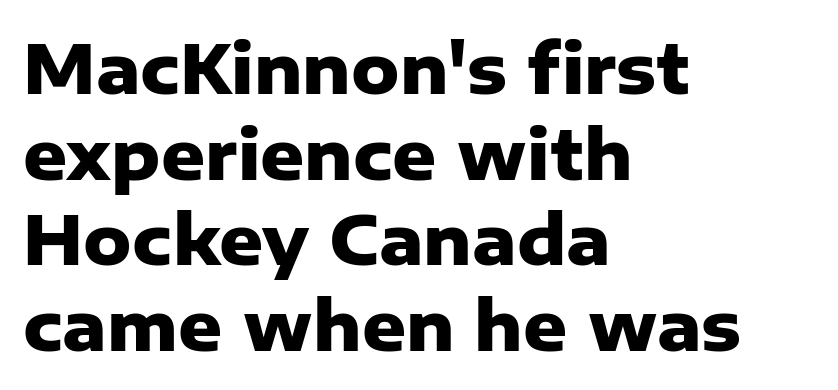
The space directly below the letters is spotless. The typography opts for an upright posture over an oblique one. Which margin do the lines hug? The left one — the right edge is uneven. The face used here is a sans, in the tradition of grotesques and geometrics. Between one letter and the next there's only the usual sliver of space. The face used here is proportionally spaced, like ordinary book or web type.
